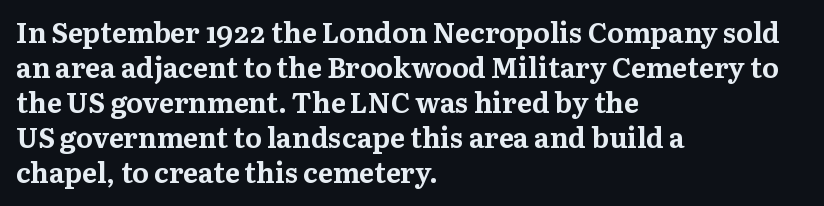
Q: Is the text bold? A: Yes.
Q: Is the text italic (slanted)? A: No, it is upright.
Q: Is the typeface a serif or a sans-serif typeface? A: Serif.
Q: Is the text underlined? A: No.
Q: How is the paragraph aligned? A: Left-aligned.
Q: Is the spacing between letters normal or unusually wide? A: Normal.
Q: Is the spacing between lines tight, normal or loose? A: Normal.
Q: Width (condensed, normal, or wide)? A: Normal.
Q: Stroke contrast? A: Medium.
Q: x-height? A: Medium.
Q: Monospaced? A: No.
